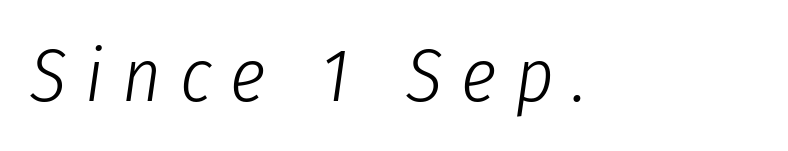
The rendering inserts visible extra space after every character. Does the lettering tilt? It does — this is italic. Think standard paragraph weight, or any step lighter than that. Note the varied advance widths — an 'i' is clearly narrower than an 'm'.
